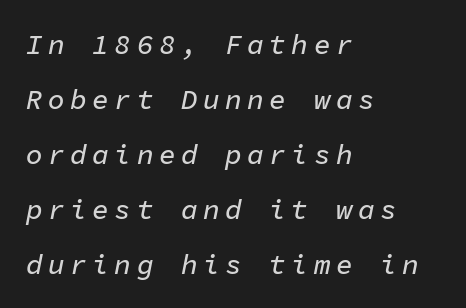
The image shows 28 px text type, italic (leaning right), monospaced; set left-aligned, loose line spacing (1.96x), not underlined; low stroke contrast and a medium x-height.
